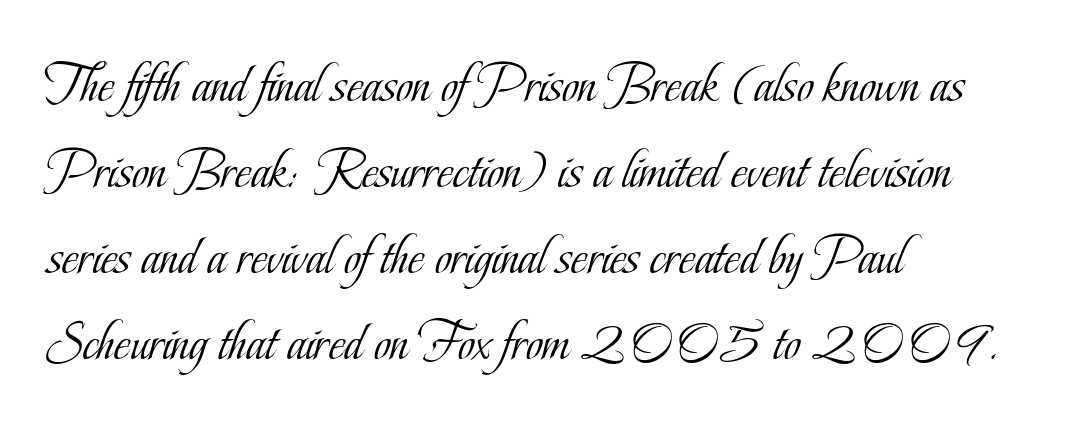
Q: Is the text bold? A: No.
Q: Is the text italic (slanted)? A: Yes.
Q: Is the typeface a serif or a sans-serif typeface? A: Serif.
Q: Is the text underlined? A: No.
Q: How is the paragraph aligned? A: Left-aligned.
Q: Is the spacing between letters normal or unusually wide? A: Normal.
Q: Is the spacing between lines tight, normal or loose? A: Normal.
Q: Width (condensed, normal, or wide)? A: Condensed.
Q: Stroke contrast? A: Low.
Q: x-height? A: Small.
Q: Monospaced? A: No.
